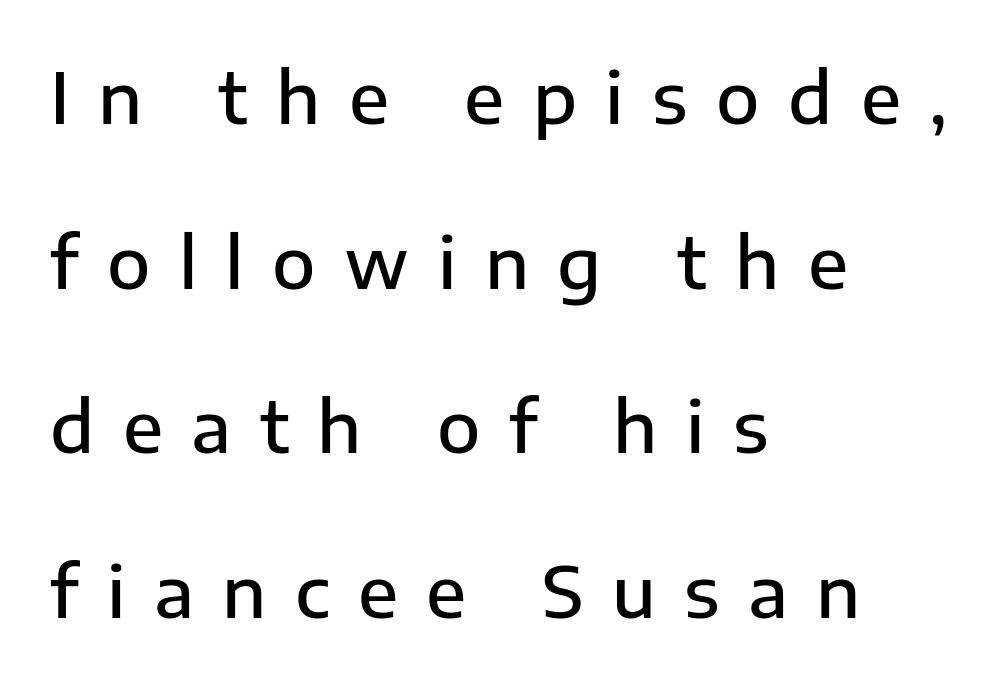
Q: Is the text bold? A: Semi-bold.
Q: Is the text italic (slanted)? A: No, it is upright.
Q: Is the typeface a serif or a sans-serif typeface? A: Sans-serif.
Q: Is the text underlined? A: No.
Q: How is the paragraph aligned? A: Left-aligned.
Q: Is the spacing between letters normal or unusually wide? A: Unusually wide.
Q: Is the spacing between lines tight, normal or loose? A: Loose.
Q: Width (condensed, normal, or wide)? A: Normal.
Q: Stroke contrast? A: Low.
Q: x-height? A: Medium.
Q: Monospaced? A: No.
